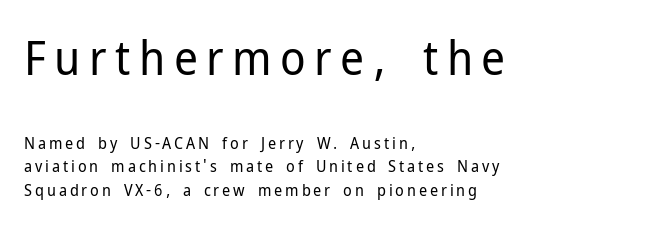
Q: Is the text bold? A: No.
Q: Is the text italic (slanted)? A: No, it is upright.
Q: Is the typeface a serif or a sans-serif typeface? A: Sans-serif.
Q: Is the text underlined? A: No.
Q: How is the paragraph aligned? A: Left-aligned.
Q: Is the spacing between lines tight, normal or loose? A: Normal.
Q: Which block of text is set in a larger size, the first (top) or the second (bottom)? A: The first (top) one.
Q: Width (condensed, normal, or wide)? A: Normal.
Q: Stroke contrast? A: Low.
Q: x-height? A: Medium.
Q: Monospaced? A: No.
